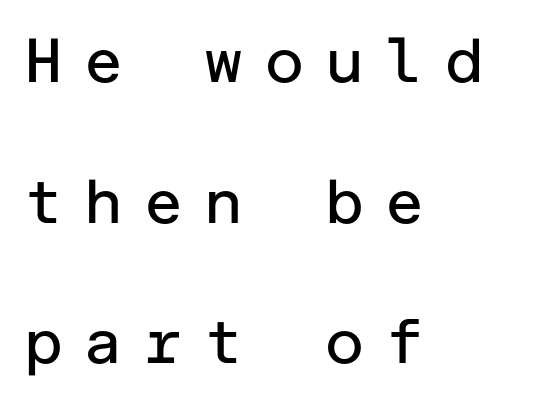
Q: Is the text bold? A: No.
Q: Is the text italic (slanted)? A: No, it is upright.
Q: Is the typeface a serif or a sans-serif typeface? A: Sans-serif.
Q: Is the text underlined? A: No.
Q: How is the paragraph aligned? A: Left-aligned.
Q: Is the spacing between letters normal or unusually wide? A: Unusually wide.
Q: Is the spacing between lines tight, normal or loose? A: Loose.
Q: Width (condensed, normal, or wide)? A: Normal.
Q: Stroke contrast? A: Low.
Q: x-height? A: Medium.
